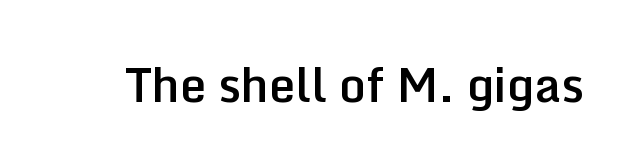
The image shows 47 px semibold sans-serif type, upright; set normal letter spacing, not underlined; low stroke contrast and a medium x-height.
